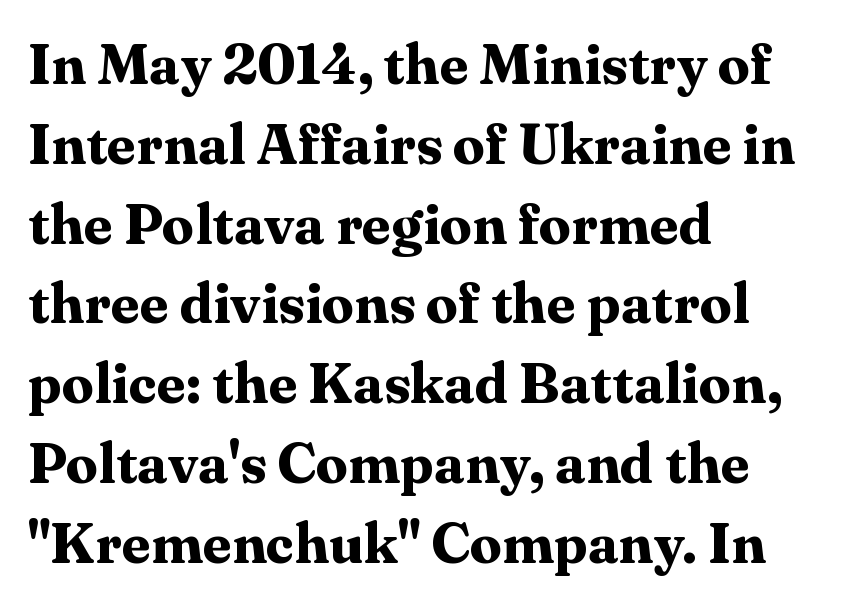
Typeset ragged right — the left edge is the straight one. Letter spacing: default. The rendering shows small feet on the letterforms — a serif design. The sample has been set heavy, in full bold. Looks like regular typesetting: each glyph gets only the width it needs.
